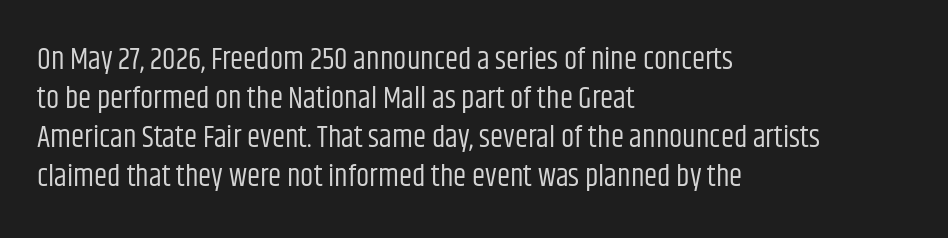
Q: Is the text bold? A: No.
Q: Is the text italic (slanted)? A: No, it is upright.
Q: Is the typeface a serif or a sans-serif typeface? A: Sans-serif.
Q: Is the text underlined? A: No.
Q: How is the paragraph aligned? A: Left-aligned.
Q: Is the spacing between letters normal or unusually wide? A: Normal.
Q: Is the spacing between lines tight, normal or loose? A: Normal.
Q: Width (condensed, normal, or wide)? A: Condensed.
Q: Stroke contrast? A: Low.
Q: x-height? A: Large.
Q: Monospaced? A: No.
